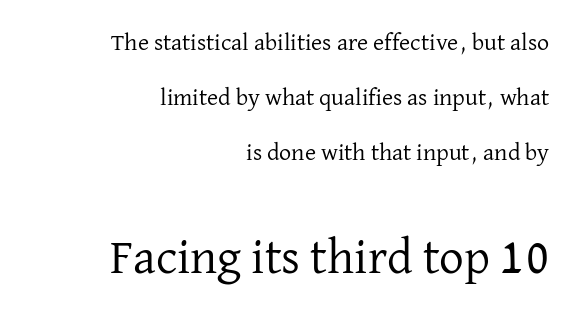
Posture: upright roman. These two chunks differ in scale, with the bottom chunk taking the larger measure. Any mark beneath the type? The region is blank. The type is set solid horizontally, with unmodified tracking.
